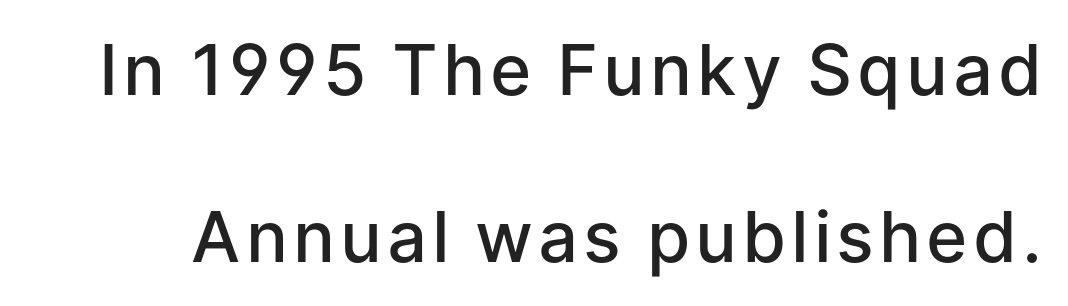
Q: Is the text bold? A: Semi-bold.
Q: Is the text italic (slanted)? A: No, it is upright.
Q: Is the typeface a serif or a sans-serif typeface? A: Sans-serif.
Q: Is the text underlined? A: No.
Q: Is the spacing between lines tight, normal or loose? A: Loose.
Q: Width (condensed, normal, or wide)? A: Normal.
Q: Stroke contrast? A: Low.
Q: x-height? A: Medium.
Q: Monospaced? A: No.
